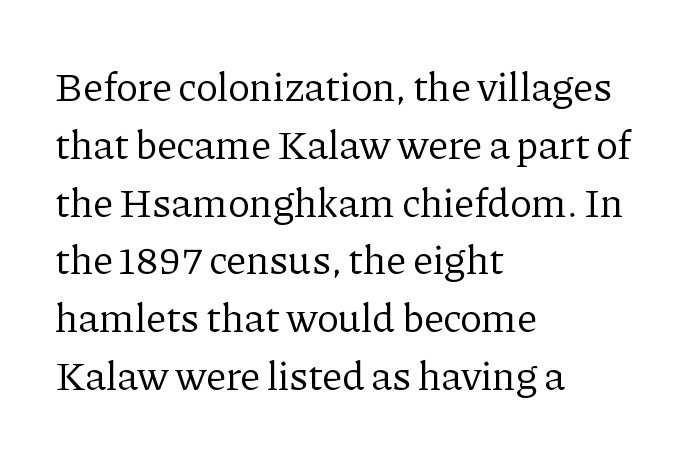
Q: Is the text bold? A: No.
Q: Is the text italic (slanted)? A: No, it is upright.
Q: Is the typeface a serif or a sans-serif typeface? A: Serif.
Q: Is the text underlined? A: No.
Q: How is the paragraph aligned? A: Left-aligned.
Q: Is the spacing between letters normal or unusually wide? A: Normal.
Q: Is the spacing between lines tight, normal or loose? A: Normal.
Q: Width (condensed, normal, or wide)? A: Normal.
Q: Stroke contrast? A: Low.
Q: x-height? A: Medium.
Q: Monospaced? A: No.
